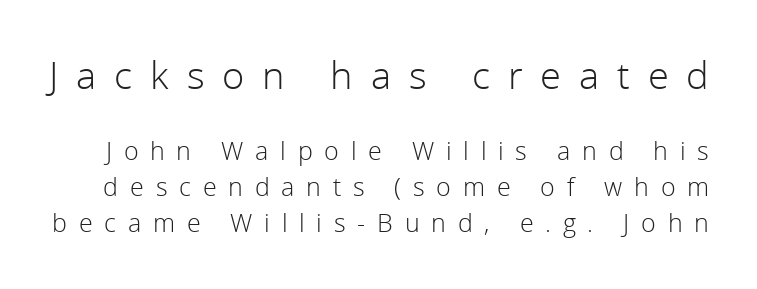
These glyphs show unthickened strokes, regular width or finer. The gap between lines stays unmarked. Type style note: lacks serifs. The composition opens big and finishes small. How are the letters spaced? Widely, with obvious added tracking. The lettering holds an erect, upright posture throughout.
